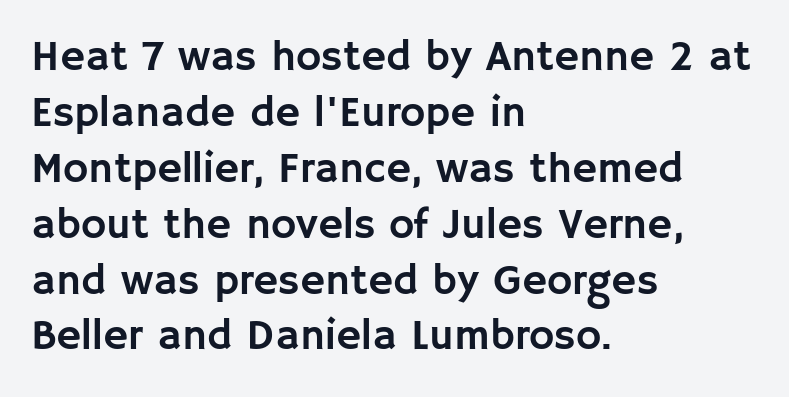
Compared with typical body copy, the letter spacing here is the same. The words here are not underlined. Does the copy run flush right? No — it runs flush left. Successive baselines arrive at the customary interval.
